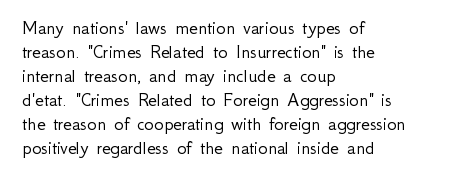
{"italic": "no", "bold": "no", "underline": "no", "align": "left", "line_spacing_ratio": 1.2, "letter_spacing": "normal", "letter_spacing_em": 0.0, "glyph_px": 20}
